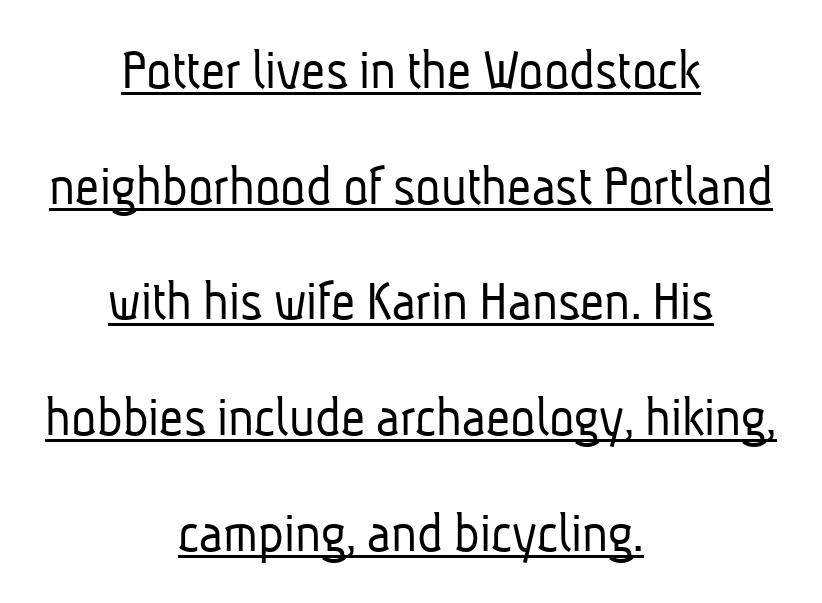
{"serif": "no", "bold": "no", "weight": "light", "width": "condensed", "stroke_contrast": "low", "x_height": "medium", "monospaced": "no", "underline": "yes", "align": "center", "line_spacing": "loose", "line_spacing_ratio": 1.96, "letter_spacing": "normal", "letter_spacing_em": 0.0, "glyph_px": 59}
